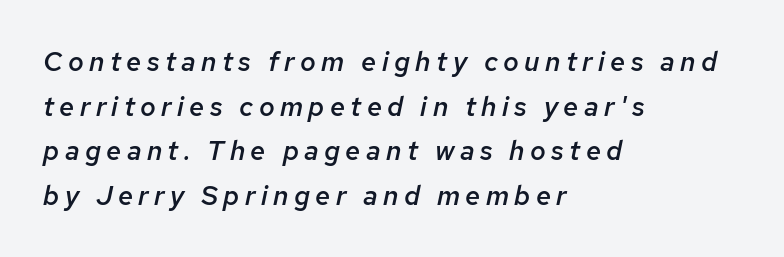
Q: Is the text bold? A: Semi-bold.
Q: Is the text italic (slanted)? A: Yes, it leans right by about 12 degrees.
Q: Is the text underlined? A: No.
Q: How is the paragraph aligned? A: Left-aligned.
Q: Is the spacing between letters normal or unusually wide? A: Unusually wide.
Q: Is the spacing between lines tight, normal or loose? A: Normal.
